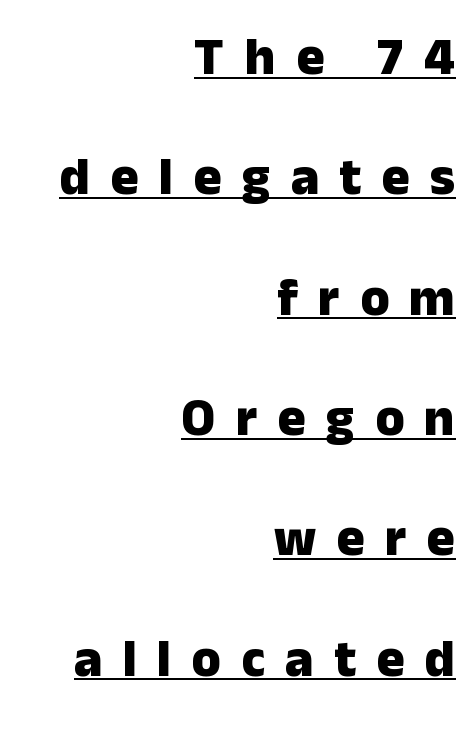
The rendering anchors every line to the right-hand side. Vertical spacing — loose. This sample uses expanded letter spacing, leaving extra air between glyphs. A typesetter would call this proportional, since set widths differ per character.
